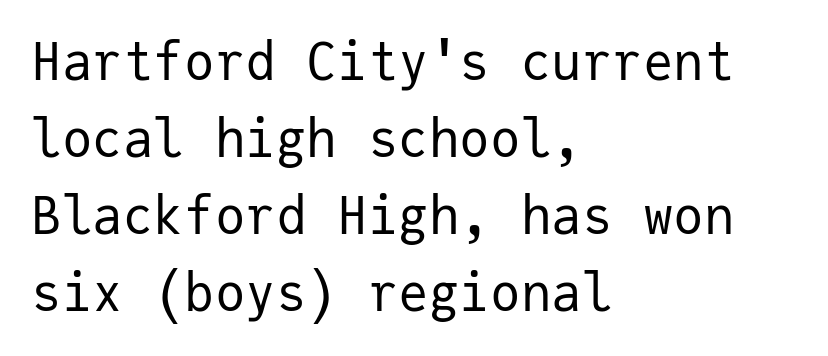
The image shows 51 px regular-weight sans-serif type, upright, monospaced; set left-aligned, normal line spacing (1.51x), normal letter spacing, not underlined; low stroke contrast and a medium x-height.
